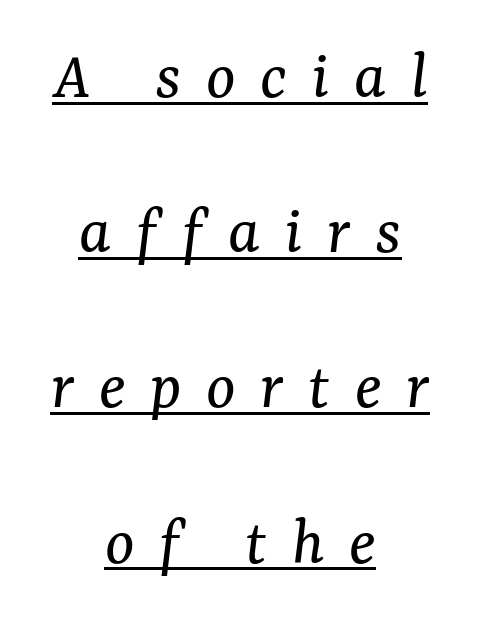
Q: Is the text bold? A: No.
Q: Is the text italic (slanted)? A: Yes, it leans right by about 7 degrees.
Q: Is the typeface a serif or a sans-serif typeface? A: Serif.
Q: Is the text underlined? A: Yes.
Q: How is the paragraph aligned? A: Centered.
Q: Is the spacing between letters normal or unusually wide? A: Unusually wide.
Q: Is the spacing between lines tight, normal or loose? A: Loose.
Q: Width (condensed, normal, or wide)? A: Normal.
Q: Stroke contrast? A: Medium.
Q: x-height? A: Medium.
Q: Monospaced? A: No.
